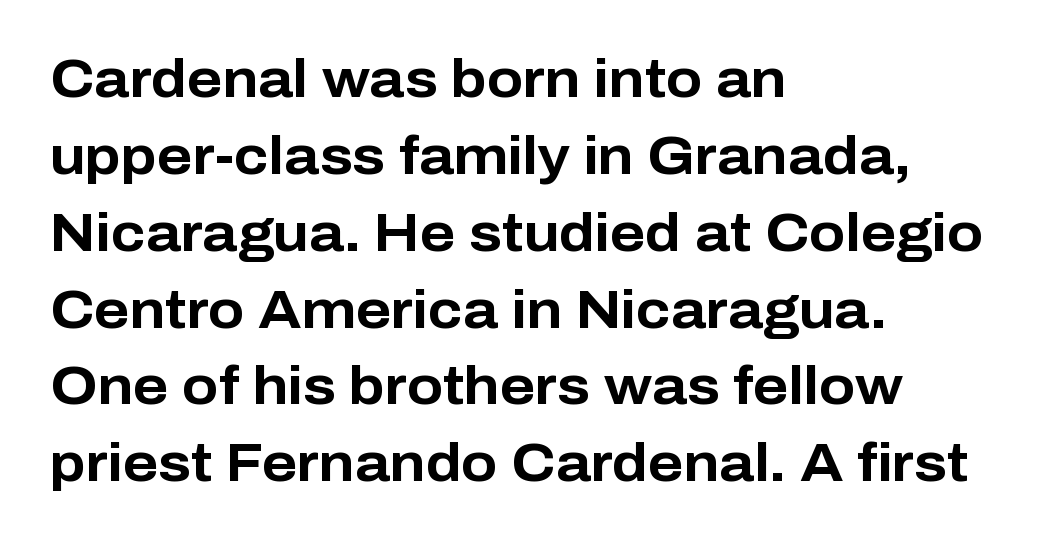
{"serif": "no", "italic": "no", "bold": "yes", "weight": "bold", "width": "normal", "stroke_contrast": "low", "x_height": "medium", "monospaced": "no", "underline": "no", "align": "left", "line_spacing": "normal", "line_spacing_ratio": 1.45, "letter_spacing": "normal", "letter_spacing_em": 0.0, "glyph_px": 53}
